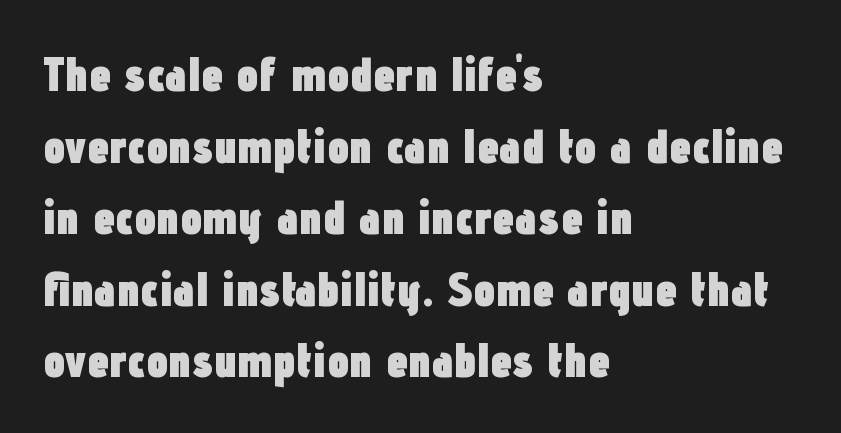
{"serif": "no", "italic": "no", "bold": "yes", "weight": "heavy", "width": "condensed", "stroke_contrast": "low", "x_height": "medium", "monospaced": "no", "underline": "no", "align": "left", "line_spacing": "normal", "line_spacing_ratio": 1.46, "letter_spacing": "normal", "letter_spacing_em": 0.0, "glyph_px": 49}
